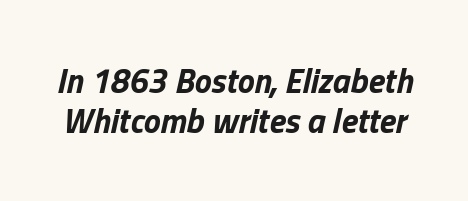
The image shows 34 px bold type, italic (leaning right); set line spacing 1.17x, normal letter spacing, not underlined; low stroke contrast and a medium x-height.
